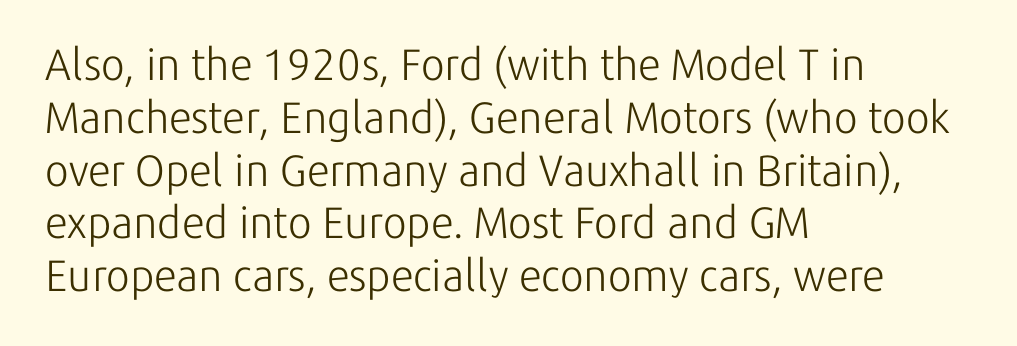
Q: Is the text bold? A: No.
Q: Is the text italic (slanted)? A: No, it is upright.
Q: Is the typeface a serif or a sans-serif typeface? A: Sans-serif.
Q: Is the text underlined? A: No.
Q: How is the paragraph aligned? A: Left-aligned.
Q: Is the spacing between letters normal or unusually wide? A: Normal.
Q: Width (condensed, normal, or wide)? A: Normal.
Q: Stroke contrast? A: Low.
Q: x-height? A: Medium.
Q: Monospaced? A: No.
